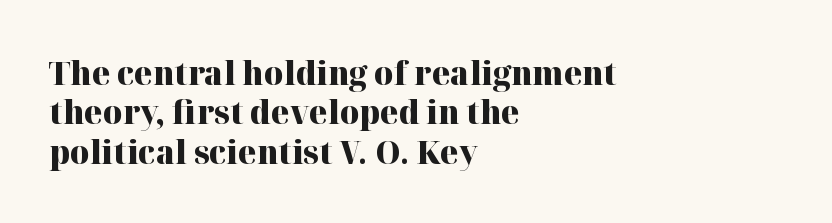
Q: Is the text bold? A: Yes.
Q: Is the text italic (slanted)? A: No, it is upright.
Q: Is the typeface a serif or a sans-serif typeface? A: Serif.
Q: Is the text underlined? A: No.
Q: How is the paragraph aligned? A: Left-aligned.
Q: Is the spacing between letters normal or unusually wide? A: Normal.
Q: Width (condensed, normal, or wide)? A: Normal.
Q: Stroke contrast? A: High.
Q: x-height? A: Medium.
Q: Monospaced? A: No.
